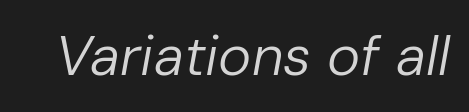
Q: Is the text bold? A: No.
Q: Is the text italic (slanted)? A: Yes, it leans right by about 10 degrees.
Q: Is the text underlined? A: No.
Q: Is the spacing between letters normal or unusually wide? A: Normal.
Q: Width (condensed, normal, or wide)? A: Normal.
Q: Stroke contrast? A: Low.
Q: x-height? A: Medium.
Q: Monospaced? A: No.
